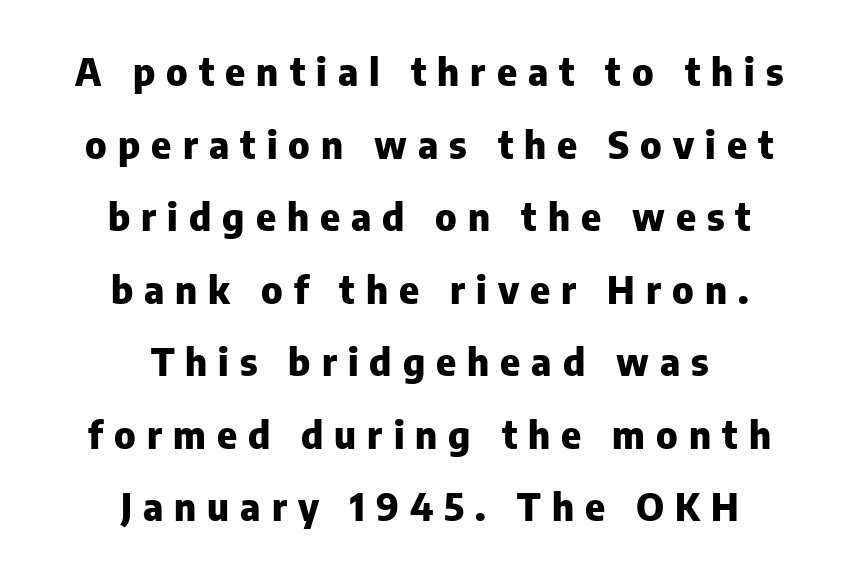
{"serif": "no", "italic": "no", "bold": "yes", "weight": "heavy", "width": "normal", "stroke_contrast": "low", "x_height": "medium", "monospaced": "no", "underline": "no", "align": "center", "line_spacing": "loose", "line_spacing_ratio": 1.91, "letter_spacing": "wide", "letter_spacing_em": 0.29, "glyph_px": 38}
